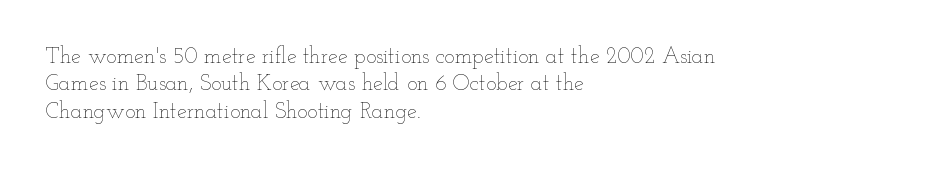
Q: Is the text bold? A: No.
Q: Is the text italic (slanted)? A: No, it is upright.
Q: Is the text underlined? A: No.
Q: How is the paragraph aligned? A: Left-aligned.
Q: Is the spacing between letters normal or unusually wide? A: Normal.
